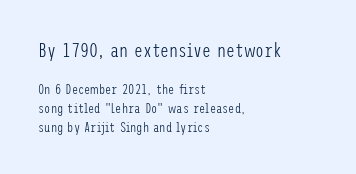
{"italic": "no", "bold": "no", "underline": "no", "align": "left", "line_spacing": "normal", "line_spacing_ratio": 1.35, "letter_spacing": "normal", "letter_spacing_em": 0.0, "larger_block": "first", "size_ratio": 1.43, "glyph_px": 20}
